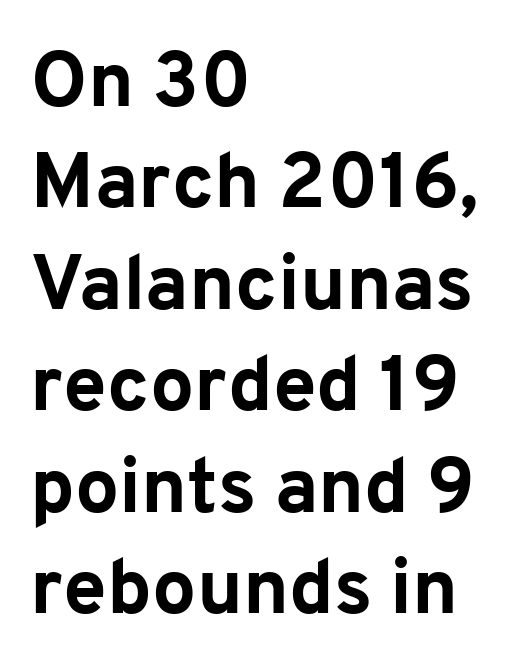
{"serif": "no", "italic": "no", "bold": "yes", "weight": "bold", "width": "normal", "stroke_contrast": "low", "x_height": "medium", "monospaced": "no", "underline": "no", "align": "left", "line_spacing": "normal", "line_spacing_ratio": 1.3, "letter_spacing": "normal", "letter_spacing_em": 0.0, "glyph_px": 78}
